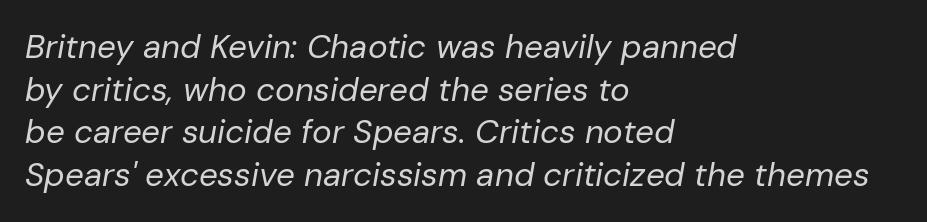
Line beginnings align vertically; line endings do not. Words float on clear page, feet unadorned. Caption: standard tracking, unaltered. Is this a heavy cut? Hardly; it is regular or lighter. A typesetter would mark this as italic. These lines are rendered in a variable-pitch font.
